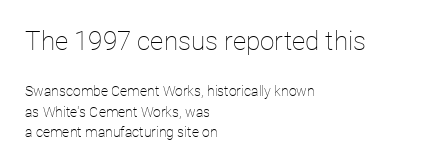
Q: Is the text bold? A: No.
Q: Is the text italic (slanted)? A: No, it is upright.
Q: Is the text underlined? A: No.
Q: How is the paragraph aligned? A: Left-aligned.
Q: Is the spacing between letters normal or unusually wide? A: Normal.
Q: Is the spacing between lines tight, normal or loose? A: Normal.
Q: Which block of text is set in a larger size, the first (top) or the second (bottom)? A: The first (top) one.
